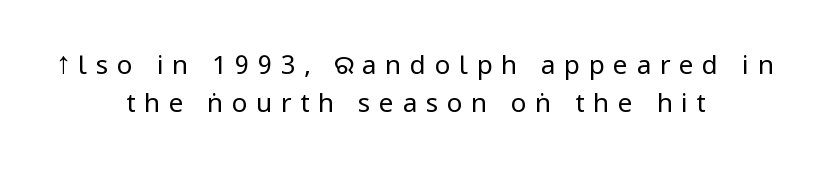
These lines stack symmetrically, like a column narrowing and widening about its center. No heavy texture on the line: the type isn't bold. Notice how descenders clear the ascenders below comfortably — that's standard leading. This rendering features lettering with no underline.
